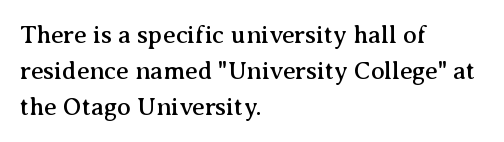
{"italic": "no", "underline": "no", "align": "left", "line_spacing": "normal", "line_spacing_ratio": 1.45, "letter_spacing": "normal", "letter_spacing_em": 0.0, "glyph_px": 25}
